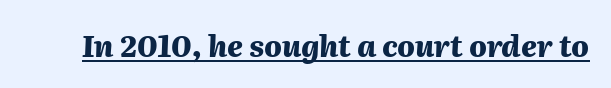
{"italic": "yes", "lean": "right", "slant_degrees": 2, "bold": "yes", "weight": "heavy", "width": "normal", "stroke_contrast": "medium", "x_height": "medium", "monospaced": "no", "underline": "yes", "letter_spacing": "normal", "letter_spacing_em": 0.0, "glyph_px": 29}
